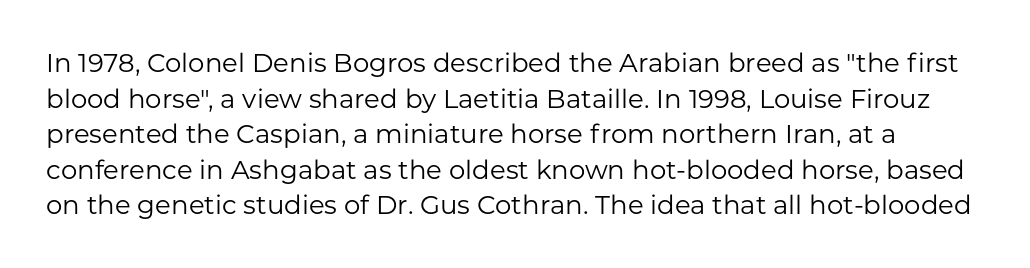
{"italic": "no", "bold": "no", "underline": "no", "line_spacing": "normal", "line_spacing_ratio": 1.37, "letter_spacing": "normal", "letter_spacing_em": 0.0, "glyph_px": 26}
